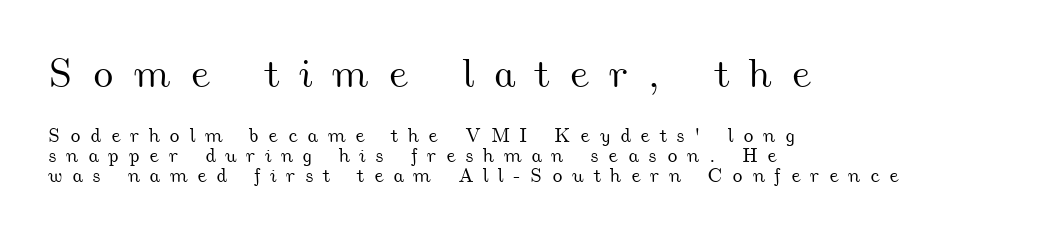
{"width": "wide", "stroke_contrast": "medium", "x_height": "small", "monospaced": "no", "underline": "no", "align": "left", "line_spacing": "tight", "line_spacing_ratio": 1.02, "letter_spacing": "wide", "letter_spacing_em": 0.47, "larger_block": "first", "size_ratio": 2.05, "glyph_px": 41}
